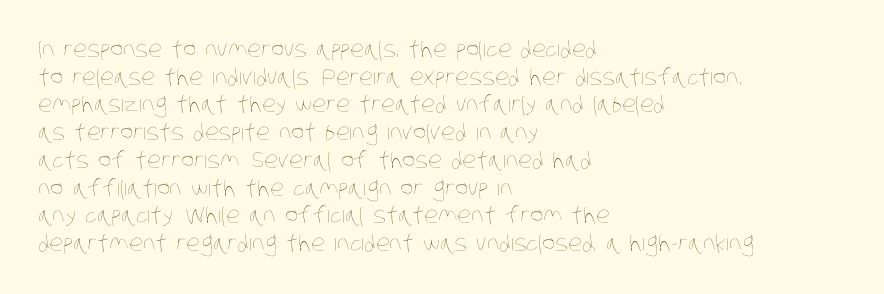
The image shows 22 px text type; set left-aligned, normal line spacing (1.26x), normal letter spacing, not underlined.
